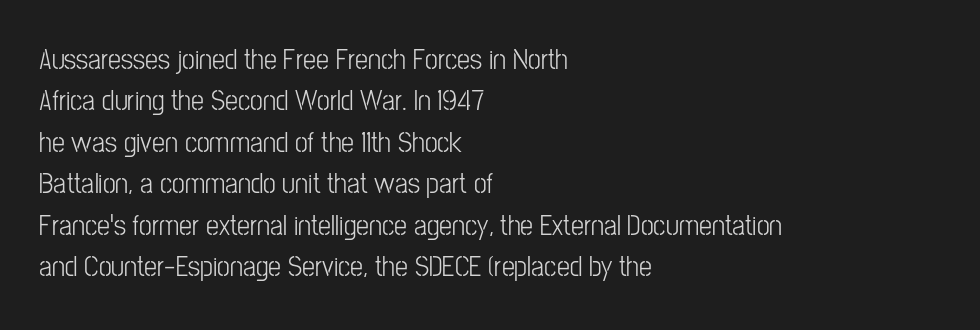
Q: Is the text bold? A: No.
Q: Is the text italic (slanted)? A: No, it is upright.
Q: Is the typeface a serif or a sans-serif typeface? A: Sans-serif.
Q: Is the text underlined? A: No.
Q: How is the paragraph aligned? A: Left-aligned.
Q: Is the spacing between letters normal or unusually wide? A: Normal.
Q: Is the spacing between lines tight, normal or loose? A: Normal.
Q: Width (condensed, normal, or wide)? A: Condensed.
Q: Stroke contrast? A: Low.
Q: x-height? A: Medium.
Q: Monospaced? A: No.
